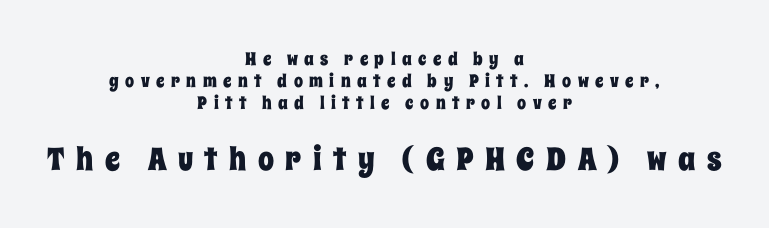
The image shows 32 px condensed type, upright; set centered, line spacing 1.21x, unusually wide letter spacing (+0.36 em), not underlined; the second (bottom) block is 1.78x larger; low stroke contrast and a large x-height.
